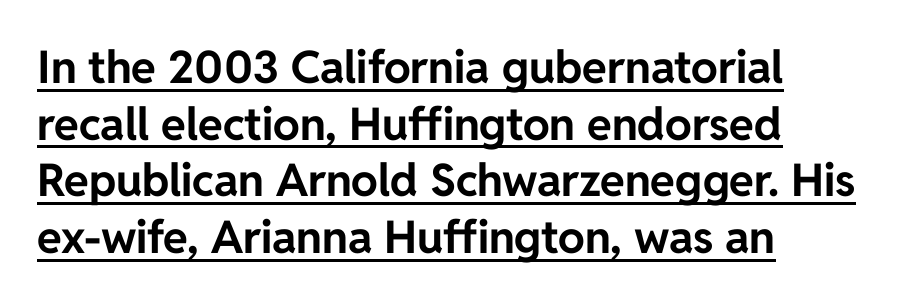
{"serif": "no", "italic": "no", "bold": "yes", "weight": "bold", "width": "normal", "stroke_contrast": "low", "x_height": "medium", "monospaced": "no", "underline": "yes", "align": "left", "line_spacing": "normal", "line_spacing_ratio": 1.26, "letter_spacing": "normal", "letter_spacing_em": 0.0, "glyph_px": 45}
